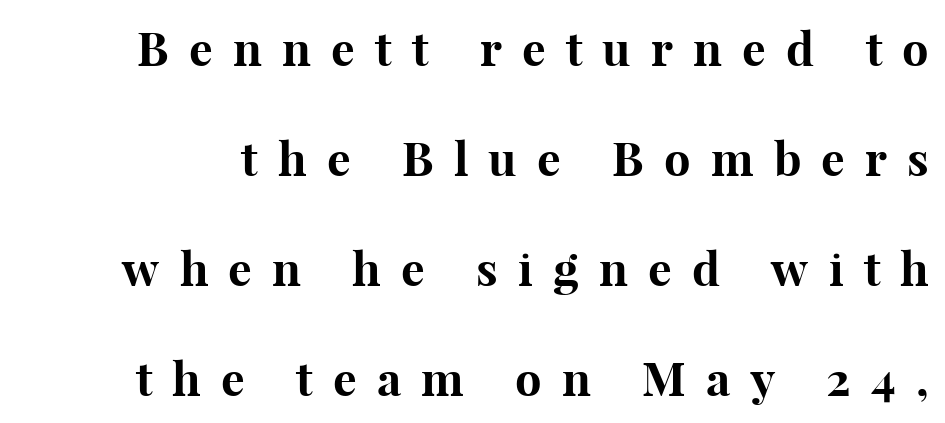
Regarding serifs, this sample has them. Does the leading feel generous? Absolutely, it's lavish. How are the letters spaced? Widely, with obvious added tracking. Each glyph is drawn with heavy, bold strokes. You could not count columns in this text — the font is proportionally spaced. A bare baseline throughout the passage.
